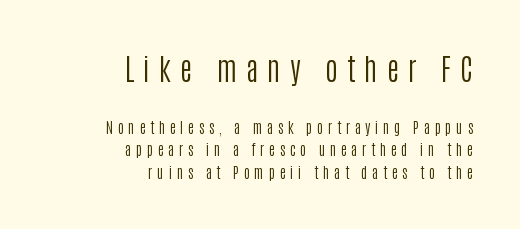
Q: Is the text bold? A: No.
Q: Is the text italic (slanted)? A: No, it is upright.
Q: Is the typeface a serif or a sans-serif typeface? A: Sans-serif.
Q: Is the text underlined? A: No.
Q: How is the paragraph aligned? A: Right-aligned.
Q: Is the spacing between letters normal or unusually wide? A: Unusually wide.
Q: Is the spacing between lines tight, normal or loose? A: Normal.
Q: Which block of text is set in a larger size, the first (top) or the second (bottom)? A: The first (top) one.
Q: Width (condensed, normal, or wide)? A: Condensed.
Q: Stroke contrast? A: Low.
Q: x-height? A: Large.
Q: Monospaced? A: No.
